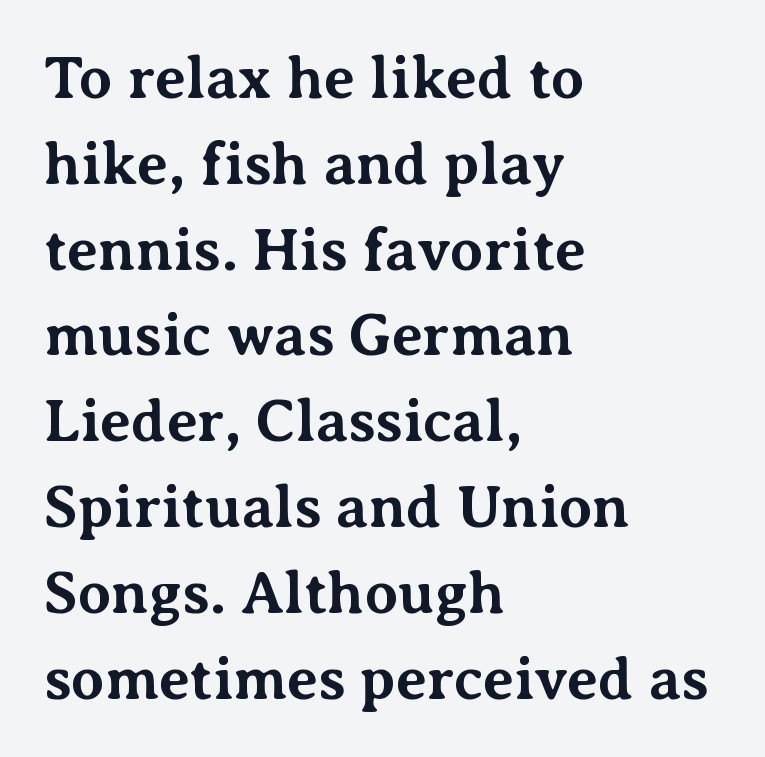
{"serif": "yes", "italic": "no", "bold": "yes", "weight": "bold", "width": "normal", "stroke_contrast": "medium", "x_height": "medium", "monospaced": "no", "underline": "no", "align": "left", "line_spacing": "normal", "line_spacing_ratio": 1.43, "letter_spacing": "normal", "letter_spacing_em": 0.0, "glyph_px": 60}
